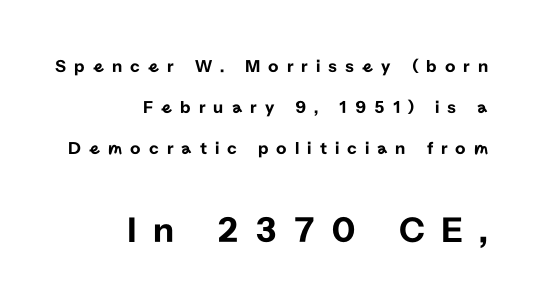
The image shows 37 px sans-serif type, upright; set right-aligned, loose line spacing (2.29x), unusually wide letter spacing (+0.44 em), not underlined; the second (bottom) block is 2.06x larger; low stroke contrast and a medium x-height.
